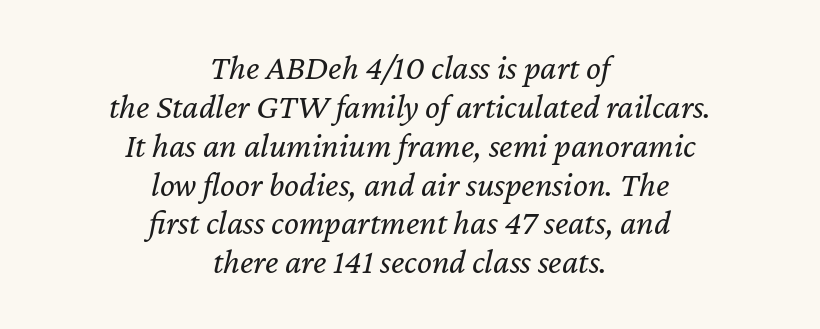
Q: Is the text bold? A: No.
Q: Is the text italic (slanted)? A: Yes, it leans right by about 12 degrees.
Q: Is the text underlined? A: No.
Q: How is the paragraph aligned? A: Centered.
Q: Is the spacing between letters normal or unusually wide? A: Normal.
Q: Is the spacing between lines tight, normal or loose? A: Tight.
Q: Width (condensed, normal, or wide)? A: Normal.
Q: Stroke contrast? A: Low.
Q: x-height? A: Medium.
Q: Monospaced? A: No.
